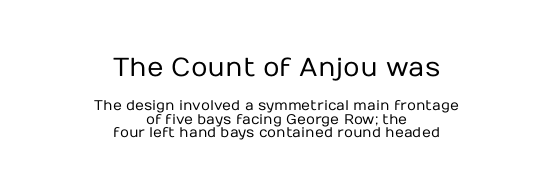
{"italic": "no", "bold": "no", "underline": "no", "align": "center", "line_spacing": "tight", "line_spacing_ratio": 0.95, "letter_spacing": "normal", "letter_spacing_em": 0.0, "larger_block": "first", "size_ratio": 1.86, "glyph_px": 26}
